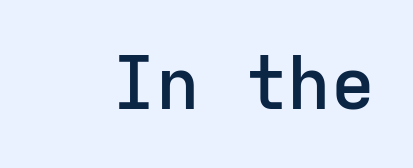
The image shows 73 px semibold sans-serif type, upright, monospaced; set normal letter spacing, not underlined; low stroke contrast and a medium x-height.
